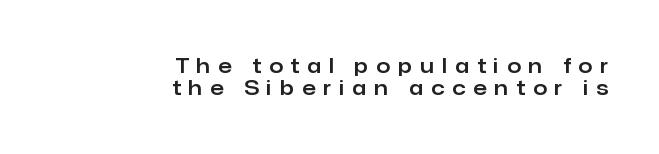
Q: Is the text italic (slanted)? A: No, it is upright.
Q: Is the text underlined? A: No.
Q: How is the paragraph aligned? A: Right-aligned.
Q: Is the spacing between letters normal or unusually wide? A: Unusually wide.
Q: Is the spacing between lines tight, normal or loose? A: Tight.
